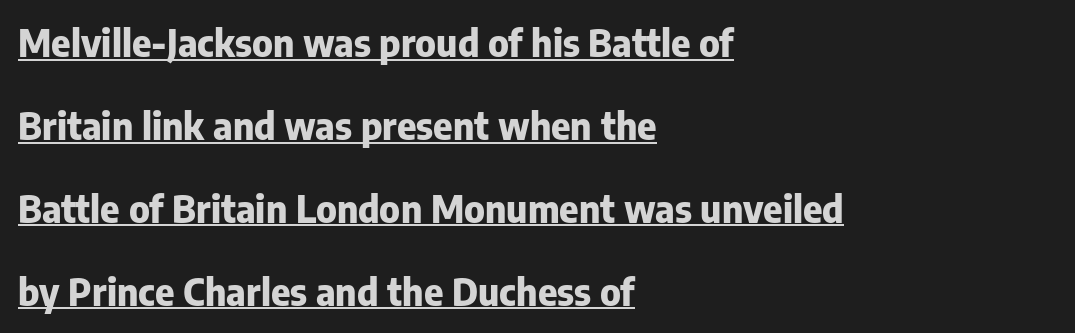
Q: Is the text bold? A: Yes.
Q: Is the text italic (slanted)? A: No, it is upright.
Q: Is the typeface a serif or a sans-serif typeface? A: Sans-serif.
Q: Is the text underlined? A: Yes.
Q: How is the paragraph aligned? A: Left-aligned.
Q: Is the spacing between letters normal or unusually wide? A: Normal.
Q: Is the spacing between lines tight, normal or loose? A: Loose.
Q: Width (condensed, normal, or wide)? A: Normal.
Q: Stroke contrast? A: Low.
Q: x-height? A: Medium.
Q: Monospaced? A: No.
